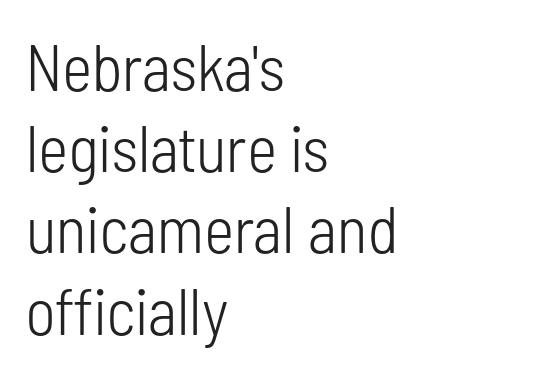
{"serif": "no", "italic": "no", "bold": "no", "weight": "light", "width": "condensed", "stroke_contrast": "low", "x_height": "medium", "monospaced": "no", "underline": "no", "align": "left", "line_spacing": "normal", "line_spacing_ratio": 1.25, "letter_spacing": "normal", "letter_spacing_em": 0.0, "glyph_px": 65}
